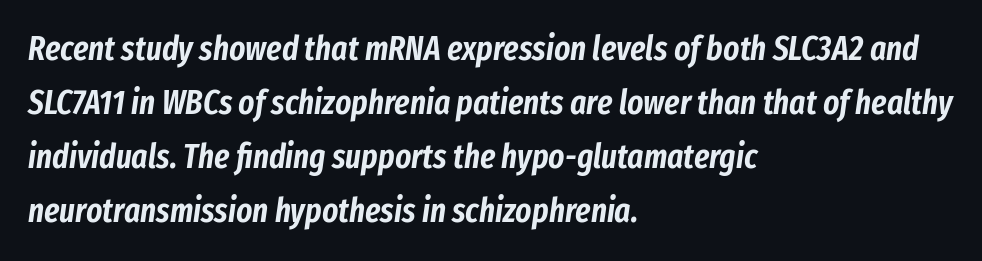
{"italic": "yes", "lean": "right", "slant_degrees": 8, "width": "condensed", "stroke_contrast": "low", "x_height": "medium", "monospaced": "no", "underline": "no", "align": "left", "line_spacing": "normal", "line_spacing_ratio": 1.59, "letter_spacing": "normal", "letter_spacing_em": 0.0, "glyph_px": 34}
